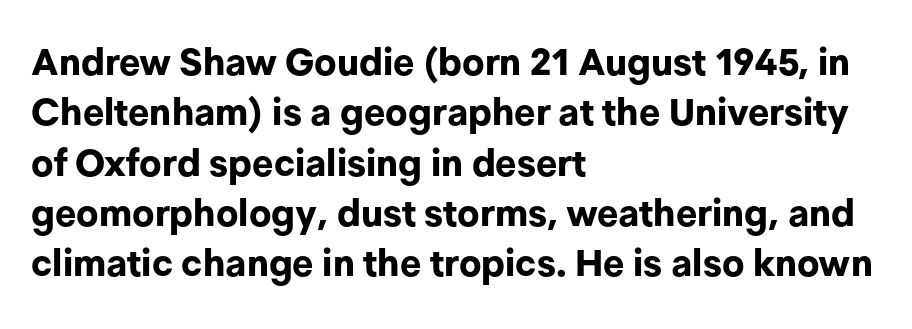
Q: Is the text bold? A: Yes.
Q: Is the text italic (slanted)? A: No, it is upright.
Q: Is the typeface a serif or a sans-serif typeface? A: Sans-serif.
Q: Is the text underlined? A: No.
Q: How is the paragraph aligned? A: Left-aligned.
Q: Is the spacing between letters normal or unusually wide? A: Normal.
Q: Is the spacing between lines tight, normal or loose? A: Normal.
Q: Width (condensed, normal, or wide)? A: Normal.
Q: Stroke contrast? A: Low.
Q: x-height? A: Medium.
Q: Monospaced? A: No.
